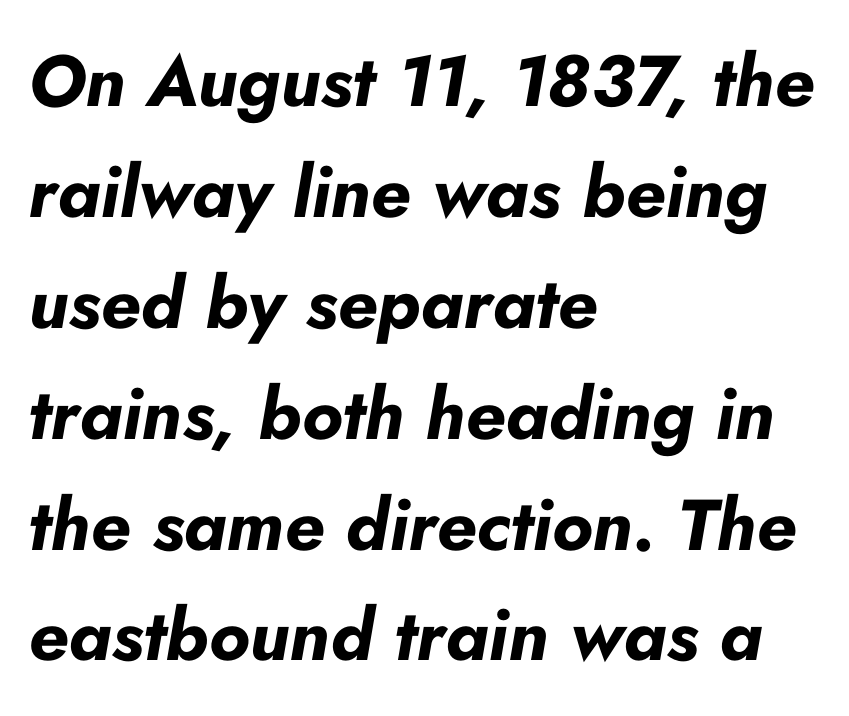
The image shows 72 px bold type, italic (leaning right); set left-aligned, normal line spacing (1.54x), normal letter spacing, not underlined; low stroke contrast and a small x-height.
